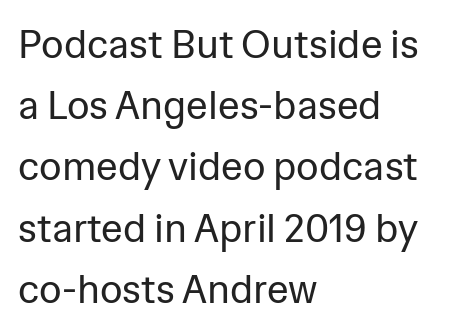
{"serif": "no", "italic": "no", "bold": "no", "weight": "regular", "width": "normal", "stroke_contrast": "low", "x_height": "medium", "monospaced": "no", "underline": "no", "align": "left", "line_spacing": "normal", "line_spacing_ratio": 1.57, "letter_spacing": "normal", "letter_spacing_em": 0.0, "glyph_px": 39}
